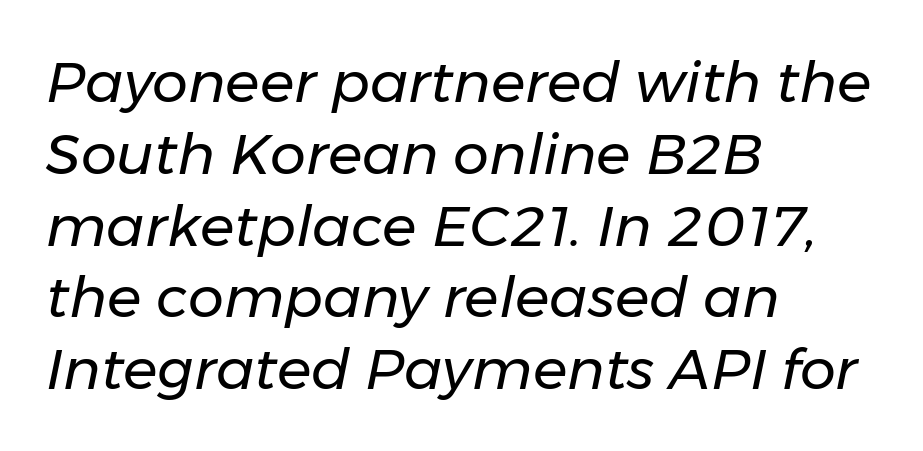
The image shows 57 px regular-weight type, italic (leaning right); set left-aligned, normal line spacing (1.26x), normal letter spacing, not underlined; low stroke contrast and a medium x-height.
